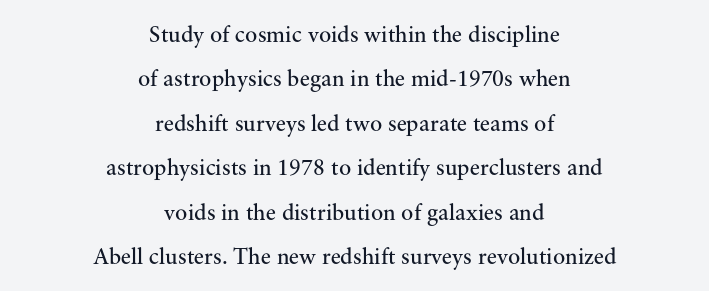
{"italic": "no", "bold": "no", "underline": "no", "align": "center", "line_spacing": "loose", "line_spacing_ratio": 1.93, "letter_spacing": "normal", "letter_spacing_em": 0.0, "glyph_px": 23}
